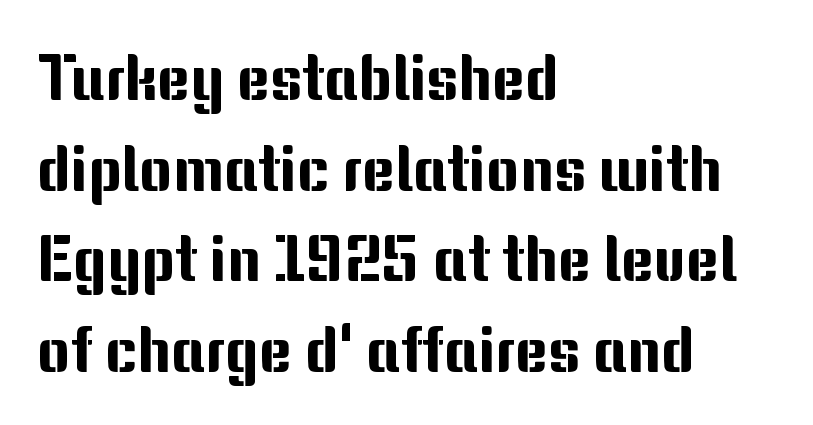
{"serif": "no", "italic": "no", "width": "normal", "stroke_contrast": "medium", "x_height": "medium", "monospaced": "no", "underline": "no", "align": "left", "line_spacing": "normal", "line_spacing_ratio": 1.44, "letter_spacing": "normal", "letter_spacing_em": 0.0, "glyph_px": 63}
